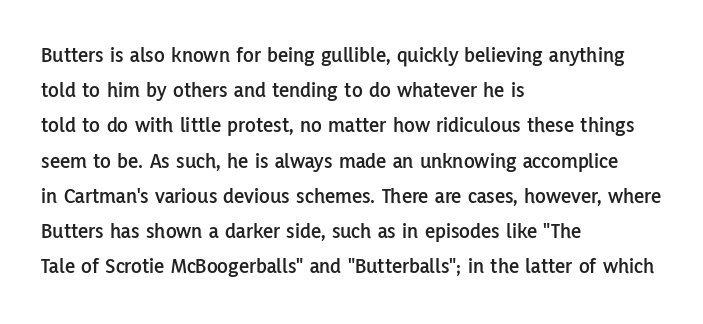
Q: Is the text italic (slanted)? A: No, it is upright.
Q: Is the text underlined? A: No.
Q: How is the paragraph aligned? A: Left-aligned.
Q: Is the spacing between letters normal or unusually wide? A: Normal.
Q: Is the spacing between lines tight, normal or loose? A: Normal.
